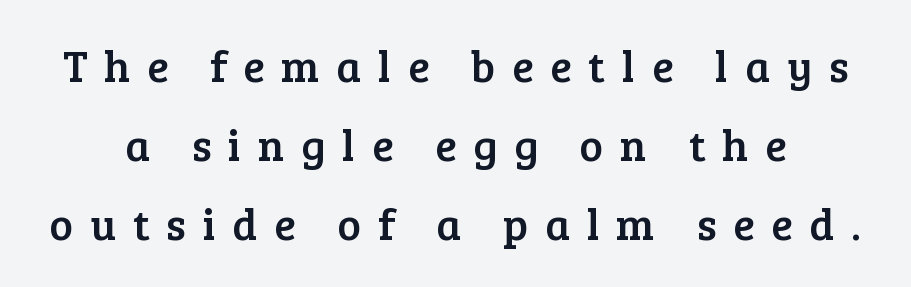
Regarding serifs, this sample has them. Underlining? Definitely not there. Inter-character spacing is expanded well beyond the font's built-in metrics. Character widths vary here, with narrow letters taking less room than wide ones.
